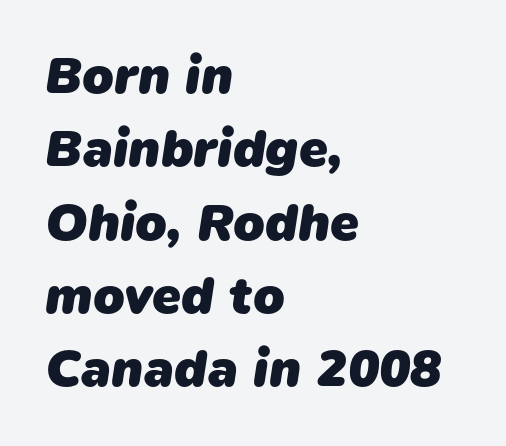
{"serif": "no", "bold": "yes", "weight": "heavy", "width": "normal", "stroke_contrast": "low", "x_height": "medium", "monospaced": "no", "underline": "no", "align": "left", "line_spacing": "normal", "line_spacing_ratio": 1.41, "letter_spacing": "normal", "letter_spacing_em": 0.0, "glyph_px": 52}
